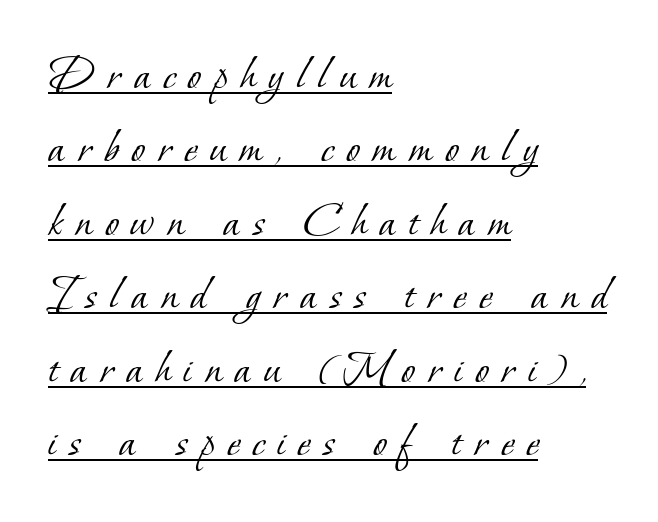
The image shows 50 px light serif type; set left-aligned, normal line spacing (1.47x), unusually wide letter spacing (+0.26 em), underlined; low stroke contrast and a small x-height.
